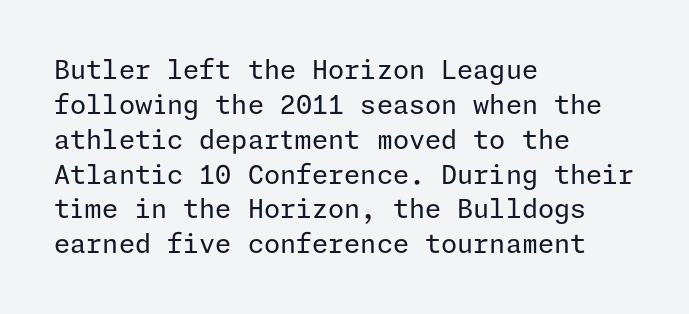
The image shows 26 px text type, upright; set left-aligned, normal line spacing (1.34x), normal letter spacing, not underlined.
